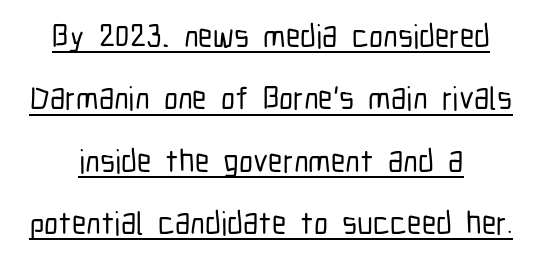
Q: Is the text italic (slanted)? A: No, it is upright.
Q: Is the typeface a serif or a sans-serif typeface? A: Sans-serif.
Q: Is the text underlined? A: Yes.
Q: How is the paragraph aligned? A: Centered.
Q: Is the spacing between letters normal or unusually wide? A: Normal.
Q: Is the spacing between lines tight, normal or loose? A: Loose.
Q: Width (condensed, normal, or wide)? A: Condensed.
Q: Stroke contrast? A: Low.
Q: x-height? A: Medium.
Q: Monospaced? A: No.
